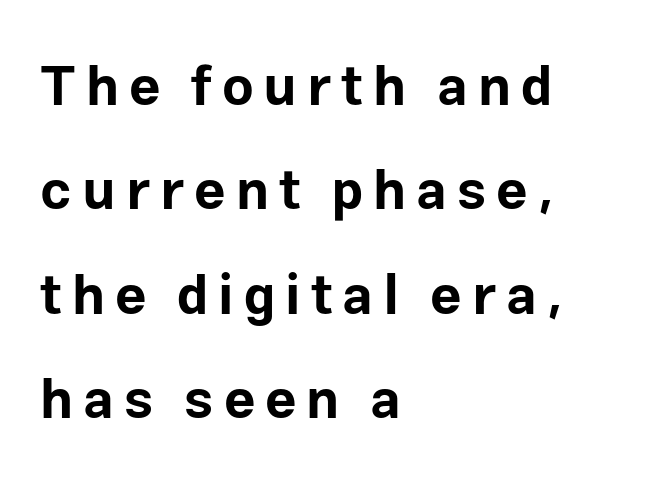
{"serif": "no", "italic": "no", "bold": "yes", "weight": "bold", "width": "normal", "stroke_contrast": "low", "x_height": "medium", "monospaced": "no", "underline": "no", "align": "left", "line_spacing": "loose", "line_spacing_ratio": 1.9, "glyph_px": 55}
